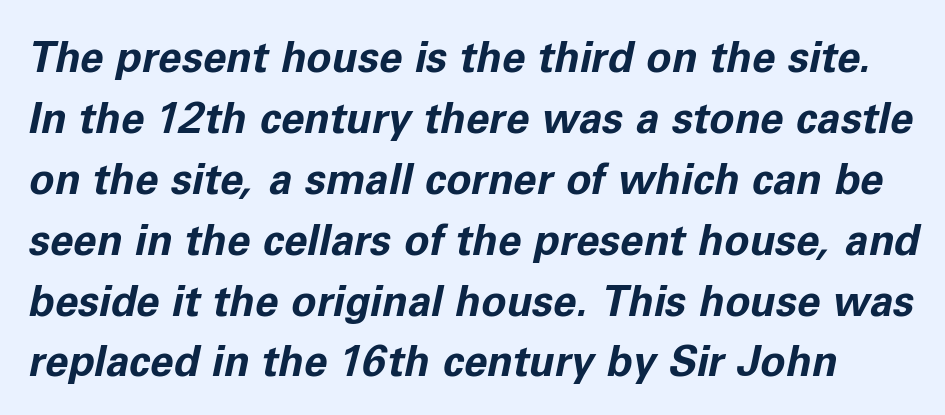
Quick note: italic. Underline: absent. Quick note: interline space is typical. The face used here is proportionally spaced, like ordinary book or web type. You'd pick this weight for a headline — it's a proper bold. The gaps between neighbouring characters are ordinary and unremarkable.
